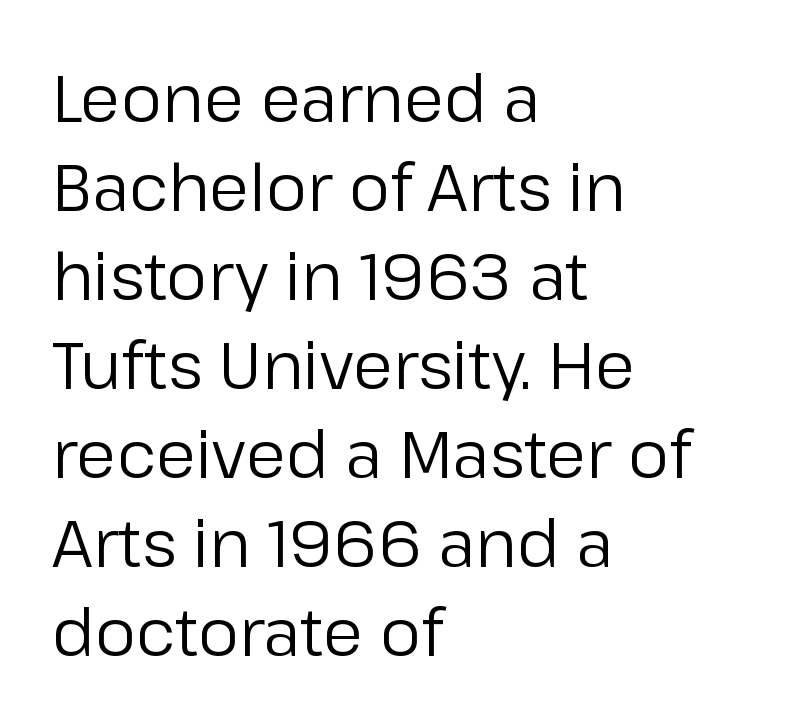
Q: Is the text bold? A: No.
Q: Is the text italic (slanted)? A: No, it is upright.
Q: Is the typeface a serif or a sans-serif typeface? A: Sans-serif.
Q: Is the text underlined? A: No.
Q: How is the paragraph aligned? A: Left-aligned.
Q: Is the spacing between letters normal or unusually wide? A: Normal.
Q: Is the spacing between lines tight, normal or loose? A: Normal.
Q: Width (condensed, normal, or wide)? A: Normal.
Q: Stroke contrast? A: Low.
Q: x-height? A: Medium.
Q: Monospaced? A: No.
